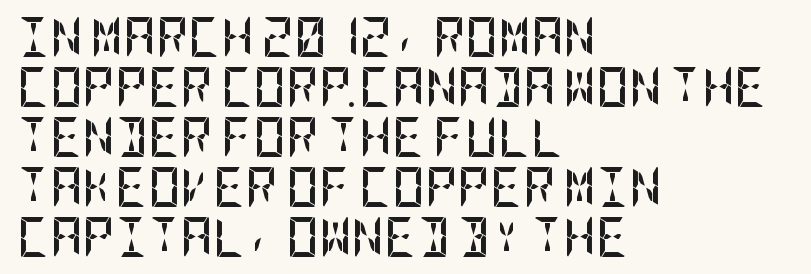
{"serif": "no", "italic": "no", "bold": "yes", "weight": "semibold", "width": "condensed", "stroke_contrast": "low", "x_height": "large", "underline": "no", "align": "left", "line_spacing": "normal", "line_spacing_ratio": 1.25, "letter_spacing": "normal", "letter_spacing_em": 0.0, "glyph_px": 40}
